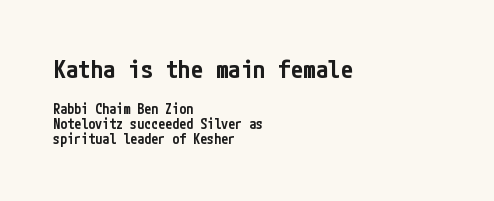
Q: Is the text bold? A: Semi-bold.
Q: Is the text italic (slanted)? A: No, it is upright.
Q: Is the text underlined? A: No.
Q: How is the paragraph aligned? A: Left-aligned.
Q: Is the spacing between letters normal or unusually wide? A: Normal.
Q: Is the spacing between lines tight, normal or loose? A: Tight.
Q: Which block of text is set in a larger size, the first (top) or the second (bottom)? A: The first (top) one.
